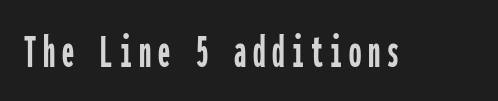
{"serif": "no", "italic": "no", "width": "condensed", "stroke_contrast": "low", "x_height": "medium", "monospaced": "yes", "underline": "no", "glyph_px": 49}
